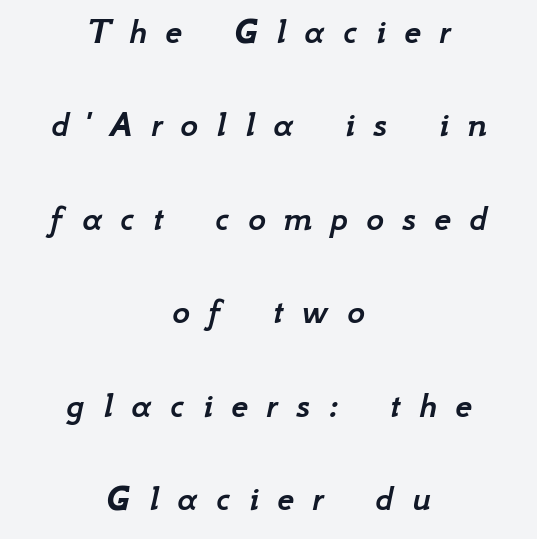
The image shows 38 px text type, italic (leaning right); set centered, loose line spacing (2.46x), unusually wide letter spacing (+0.48 em), not underlined; low stroke contrast and a small x-height.
